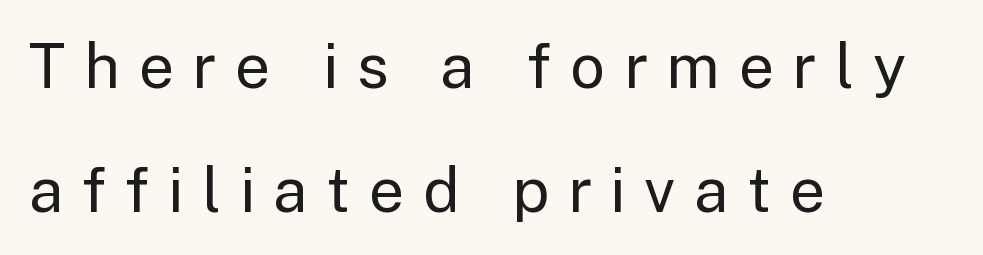
Q: Is the text bold? A: No.
Q: Is the text italic (slanted)? A: No, it is upright.
Q: Is the typeface a serif or a sans-serif typeface? A: Sans-serif.
Q: Is the text underlined? A: No.
Q: How is the paragraph aligned? A: Left-aligned.
Q: Is the spacing between letters normal or unusually wide? A: Unusually wide.
Q: Is the spacing between lines tight, normal or loose? A: Loose.
Q: Width (condensed, normal, or wide)? A: Normal.
Q: Stroke contrast? A: Low.
Q: x-height? A: Medium.
Q: Monospaced? A: No.
